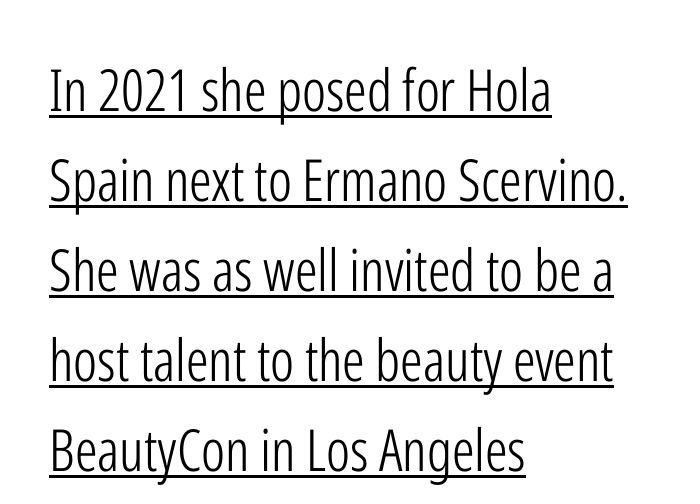
{"serif": "no", "italic": "no", "bold": "no", "weight": "light", "width": "condensed", "stroke_contrast": "low", "x_height": "medium", "monospaced": "no", "underline": "yes", "align": "left", "line_spacing": "normal", "line_spacing_ratio": 1.55, "letter_spacing": "normal", "letter_spacing_em": 0.0, "glyph_px": 58}
